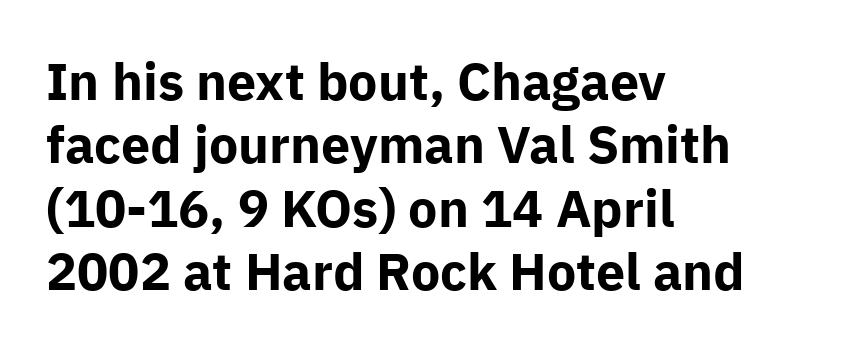
Q: Is the text bold? A: Yes.
Q: Is the text italic (slanted)? A: No, it is upright.
Q: Is the typeface a serif or a sans-serif typeface? A: Sans-serif.
Q: Is the text underlined? A: No.
Q: How is the paragraph aligned? A: Left-aligned.
Q: Is the spacing between letters normal or unusually wide? A: Normal.
Q: Width (condensed, normal, or wide)? A: Normal.
Q: Stroke contrast? A: Low.
Q: x-height? A: Medium.
Q: Monospaced? A: No.
